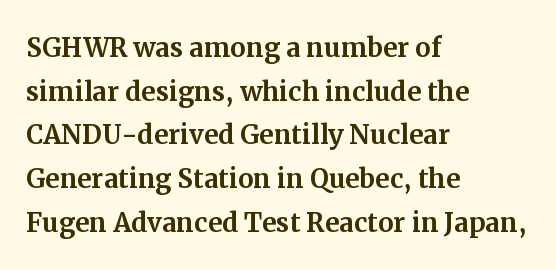
{"serif": "yes", "italic": "no", "width": "normal", "stroke_contrast": "medium", "x_height": "medium", "monospaced": "no", "underline": "no", "align": "left", "line_spacing": "normal", "line_spacing_ratio": 1.25, "letter_spacing": "normal", "letter_spacing_em": 0.0, "glyph_px": 35}
